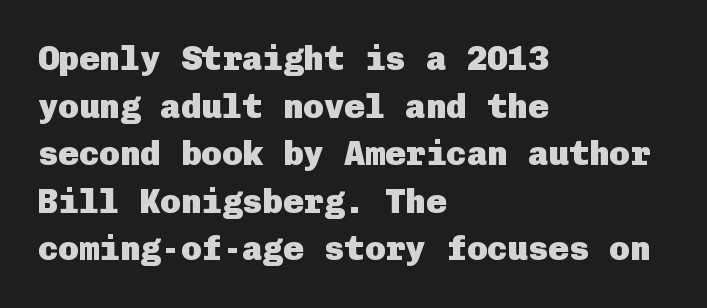
Designer's note — italics off, roman on. The leading is moderate, giving the passage an even texture. Underline: absent. These lines are composed in type without serifs. The letterforms sit shoulder to shoulder at normal distance.
